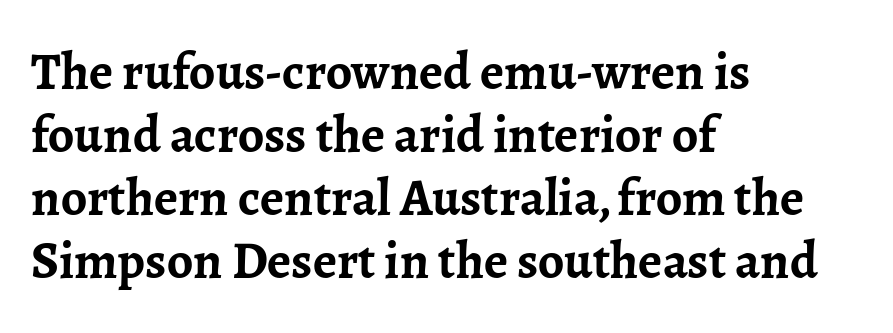
Q: Is the text bold? A: Yes.
Q: Is the text italic (slanted)? A: No, it is upright.
Q: Is the typeface a serif or a sans-serif typeface? A: Serif.
Q: Is the text underlined? A: No.
Q: How is the paragraph aligned? A: Left-aligned.
Q: Is the spacing between letters normal or unusually wide? A: Normal.
Q: Width (condensed, normal, or wide)? A: Normal.
Q: Stroke contrast? A: Low.
Q: x-height? A: Medium.
Q: Monospaced? A: No.
